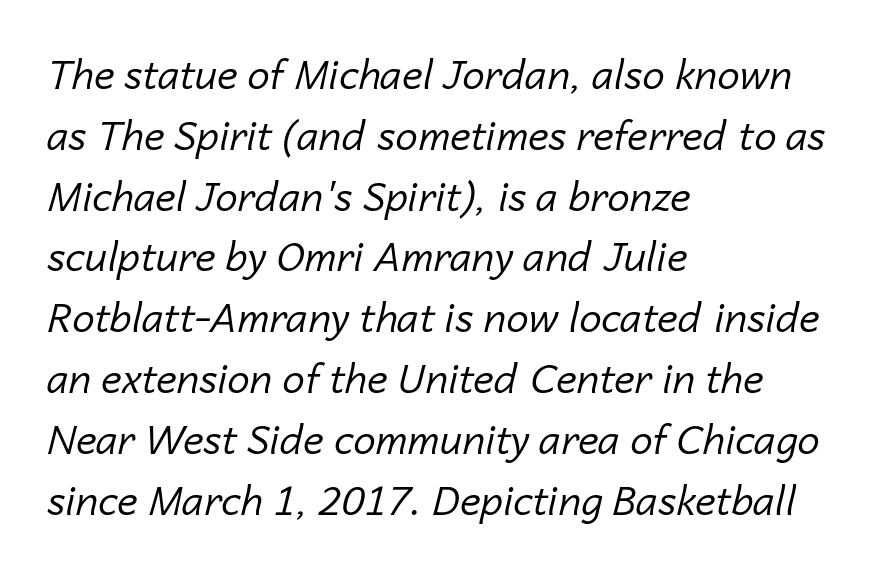
The image shows 40 px regular-weight type, italic (leaning right); set left-aligned, normal line spacing (1.52x), normal letter spacing, not underlined; low stroke contrast and a medium x-height.
